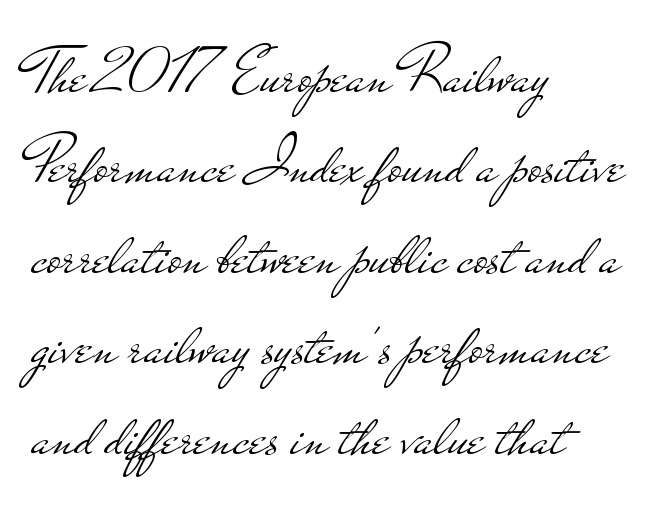
{"serif": "no", "bold": "no", "weight": "light", "width": "wide", "stroke_contrast": "low", "x_height": "small", "monospaced": "no", "underline": "no", "align": "left", "line_spacing": "normal", "line_spacing_ratio": 1.35, "letter_spacing": "normal", "letter_spacing_em": 0.0, "glyph_px": 67}
